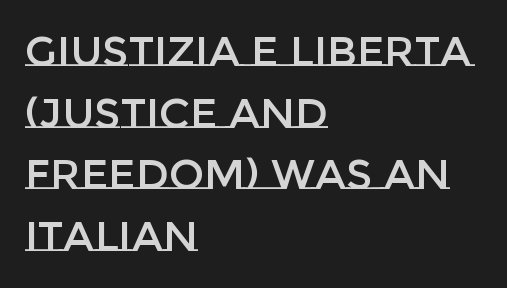
The image shows 42 px text type, upright; set left-aligned, normal line spacing (1.47x), normal letter spacing, not underlined; low stroke contrast and a large x-height.
